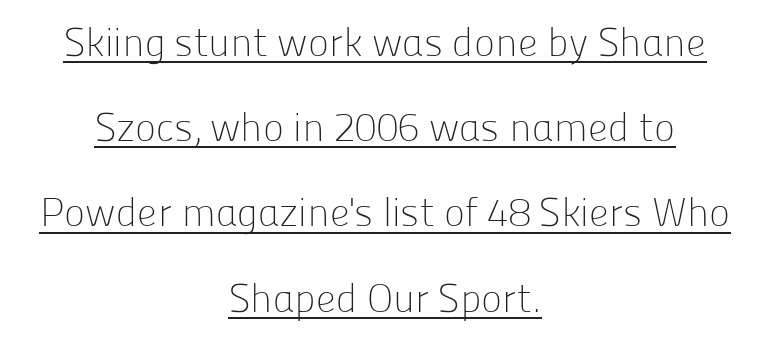
The image shows 40 px light sans-serif type, upright; set centered, loose line spacing (2.13x), normal letter spacing, underlined; low stroke contrast and a medium x-height.
